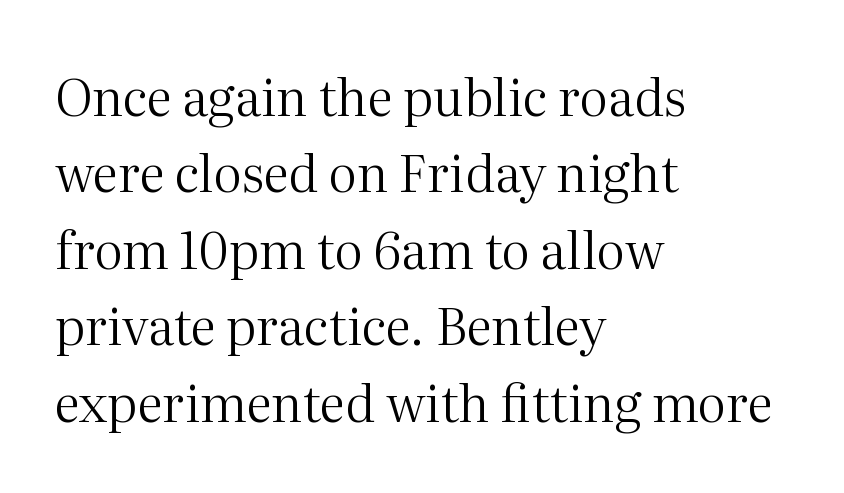
Small tapered or slab feet sit at the stroke ends, so this counts as serif. Compared with typical body copy, the letter spacing here is the same. The cut favours lightness, reaching ordinary text weight at its darkest. Quick note: not italic, upright.
